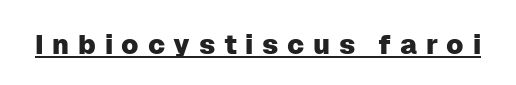
{"italic": "no", "underline": "yes", "letter_spacing": "wide", "letter_spacing_em": 0.32, "glyph_px": 27}
